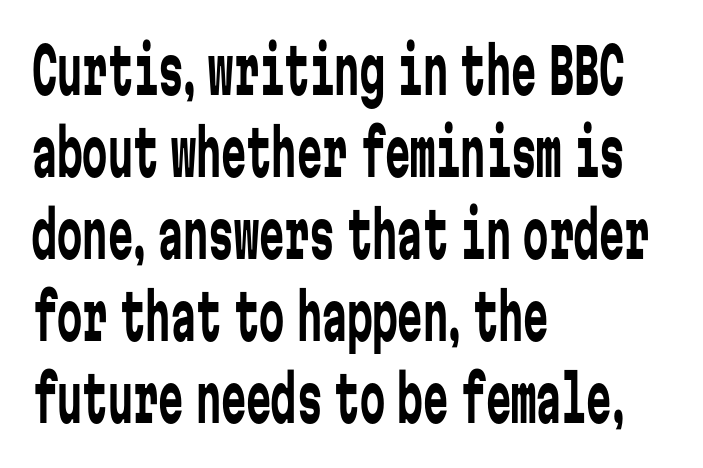
The image shows 63 px regular-weight, condensed sans-serif type, upright, monospaced; set left-aligned, normal line spacing (1.3x), normal letter spacing, not underlined; low stroke contrast and a medium x-height.
